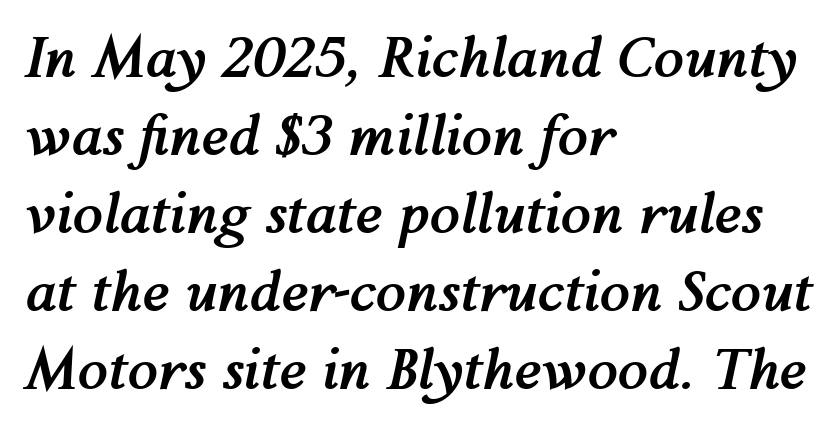
These lines were composed using italics. This rendering leaves character spacing at its baseline value. The glyphs have the mass of a bold cut. Here the designer chose a conventional face with non-uniform glyph widths. A bare baseline throughout the passage. These lines are set flush left with a ragged right edge.
